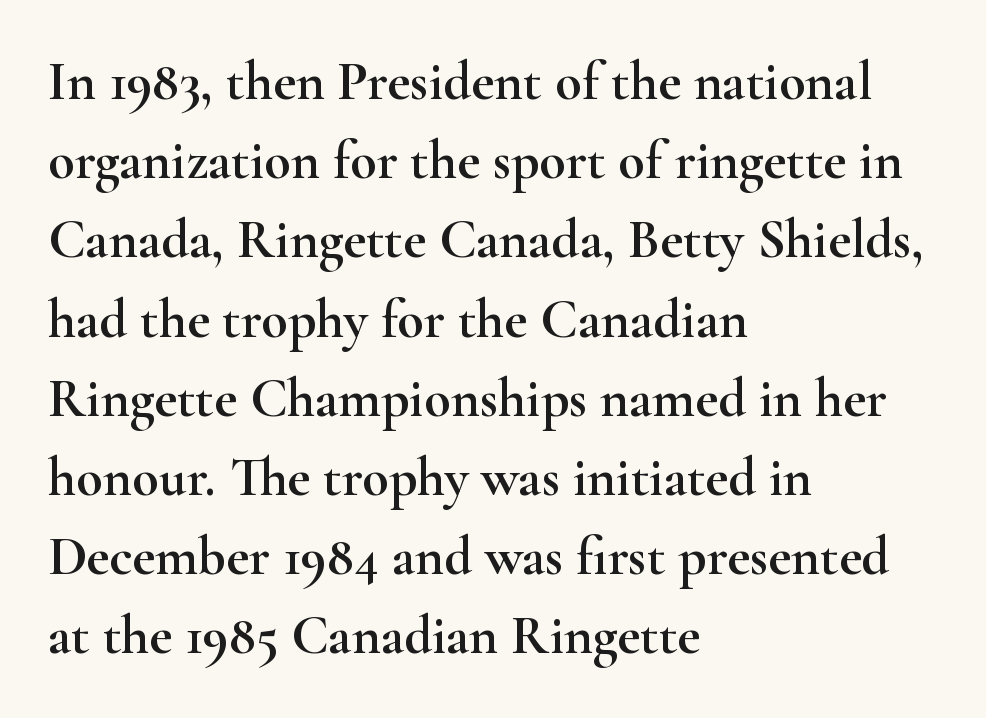
Type without underlining. Do the characters align in a grid? No, the font is proportional. The face used here is seriffed, in the tradition of book romans. The setting favours the left margin, as ordinary paragraphs usually do. The typography opts for an upright posture over an oblique one.
